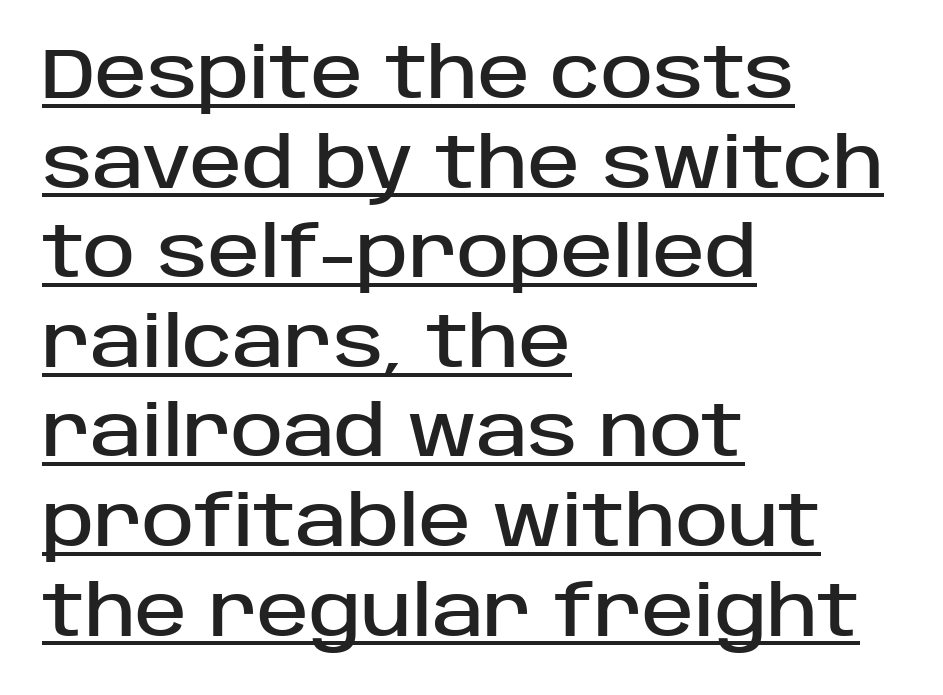
Q: Is the text italic (slanted)? A: No, it is upright.
Q: Is the typeface a serif or a sans-serif typeface? A: Sans-serif.
Q: Is the text underlined? A: Yes.
Q: How is the paragraph aligned? A: Left-aligned.
Q: Is the spacing between letters normal or unusually wide? A: Normal.
Q: Is the spacing between lines tight, normal or loose? A: Normal.
Q: Width (condensed, normal, or wide)? A: Normal.
Q: Stroke contrast? A: Low.
Q: x-height? A: Large.
Q: Monospaced? A: No.
